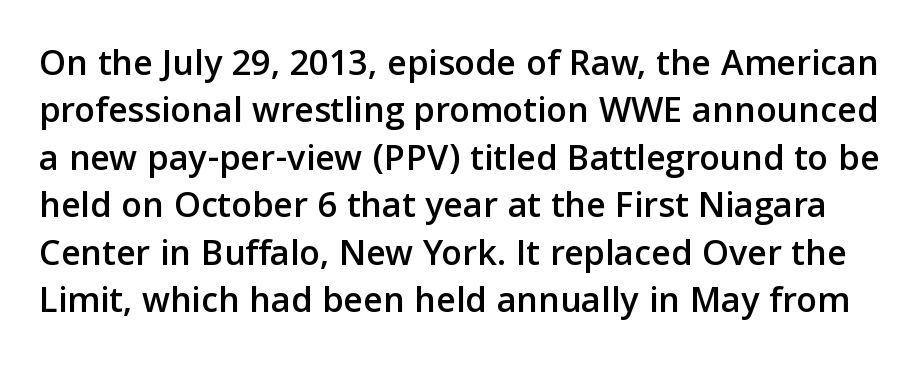
Q: Is the text italic (slanted)? A: No, it is upright.
Q: Is the typeface a serif or a sans-serif typeface? A: Sans-serif.
Q: Is the text underlined? A: No.
Q: Is the spacing between letters normal or unusually wide? A: Normal.
Q: Is the spacing between lines tight, normal or loose? A: Normal.
Q: Width (condensed, normal, or wide)? A: Normal.
Q: Stroke contrast? A: Low.
Q: x-height? A: Medium.
Q: Monospaced? A: No.
